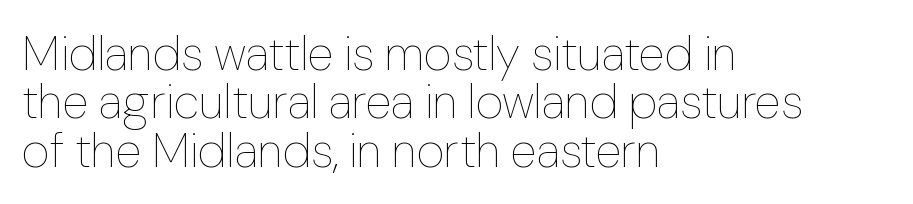
The image shows 48 px thin type, upright; set left-aligned, tight line spacing (1.01x), normal letter spacing, not underlined; low stroke contrast and a medium x-height.
